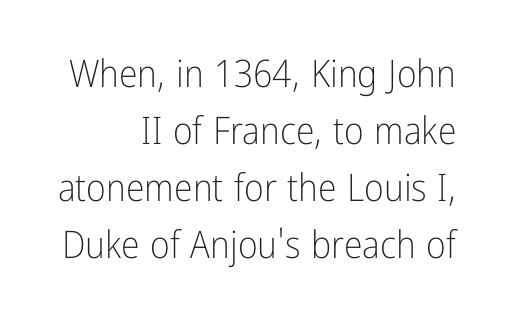
Q: Is the text bold? A: No.
Q: Is the text italic (slanted)? A: No, it is upright.
Q: Is the typeface a serif or a sans-serif typeface? A: Sans-serif.
Q: Is the text underlined? A: No.
Q: How is the paragraph aligned? A: Right-aligned.
Q: Is the spacing between letters normal or unusually wide? A: Normal.
Q: Is the spacing between lines tight, normal or loose? A: Normal.
Q: Width (condensed, normal, or wide)? A: Condensed.
Q: Stroke contrast? A: Low.
Q: x-height? A: Medium.
Q: Monospaced? A: No.
